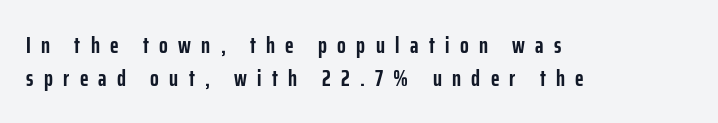
Q: Is the text bold? A: Yes.
Q: Is the text italic (slanted)? A: No, it is upright.
Q: Is the text underlined? A: No.
Q: How is the paragraph aligned? A: Left-aligned.
Q: Is the spacing between letters normal or unusually wide? A: Unusually wide.
Q: Is the spacing between lines tight, normal or loose? A: Normal.
